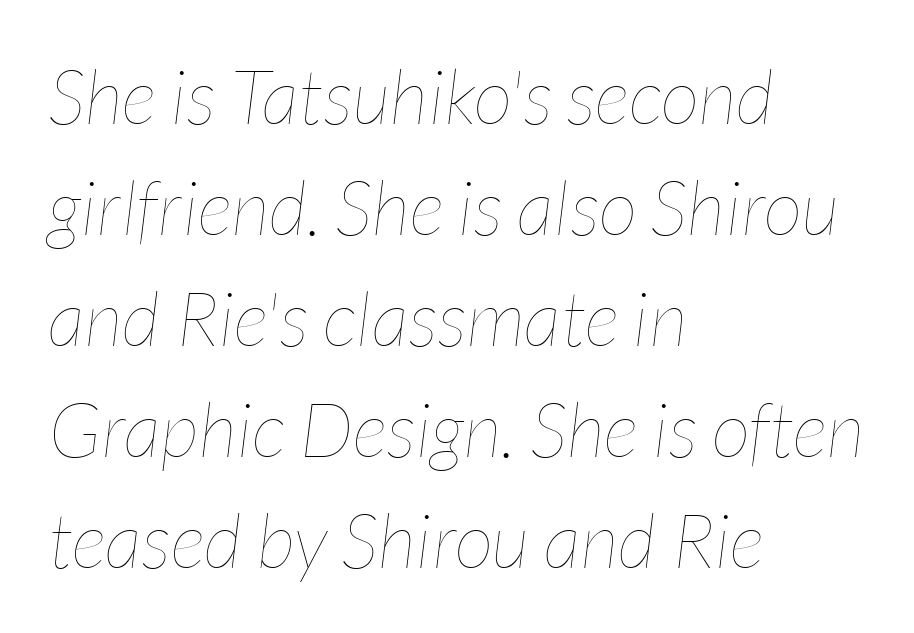
The image shows 76 px thin, condensed type, italic (leaning right); set left-aligned, normal line spacing (1.46x), normal letter spacing, not underlined; low stroke contrast and a medium x-height.
